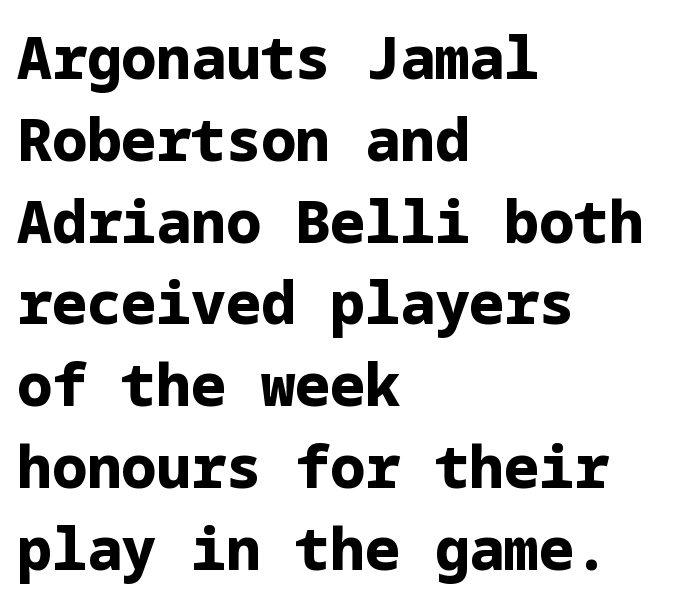
Q: Is the text bold? A: Yes.
Q: Is the text italic (slanted)? A: No, it is upright.
Q: Is the typeface a serif or a sans-serif typeface? A: Sans-serif.
Q: Is the text underlined? A: No.
Q: How is the paragraph aligned? A: Left-aligned.
Q: Is the spacing between letters normal or unusually wide? A: Normal.
Q: Is the spacing between lines tight, normal or loose? A: Normal.
Q: Width (condensed, normal, or wide)? A: Normal.
Q: Stroke contrast? A: Low.
Q: x-height? A: Medium.
